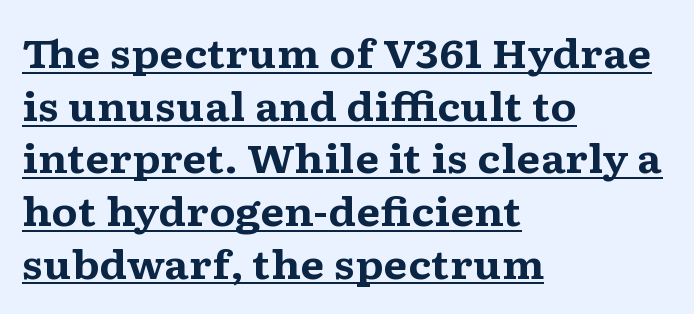
{"serif": "yes", "italic": "no", "bold": "yes", "weight": "bold", "width": "wide", "stroke_contrast": "medium", "x_height": "medium", "monospaced": "no", "underline": "yes", "align": "left", "line_spacing": "normal", "line_spacing_ratio": 1.35, "letter_spacing": "normal", "letter_spacing_em": 0.0, "glyph_px": 39}
